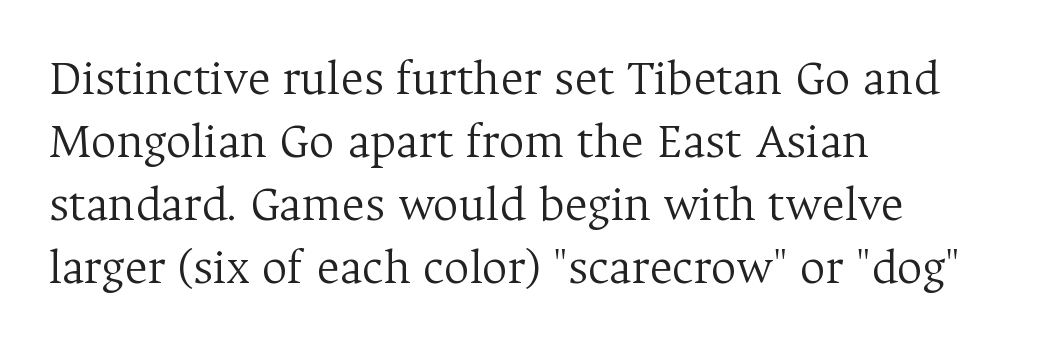
{"serif": "yes", "italic": "no", "bold": "no", "weight": "light", "width": "normal", "stroke_contrast": "medium", "x_height": "medium", "monospaced": "no", "underline": "no", "align": "left", "line_spacing": "normal", "line_spacing_ratio": 1.26, "letter_spacing": "normal", "letter_spacing_em": 0.0, "glyph_px": 50}
